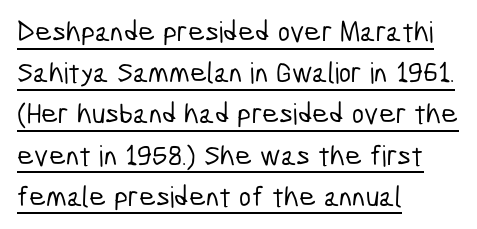
The image shows 29 px condensed sans-serif type; set left-aligned, normal line spacing (1.42x), normal letter spacing, underlined; low stroke contrast and a medium x-height.
